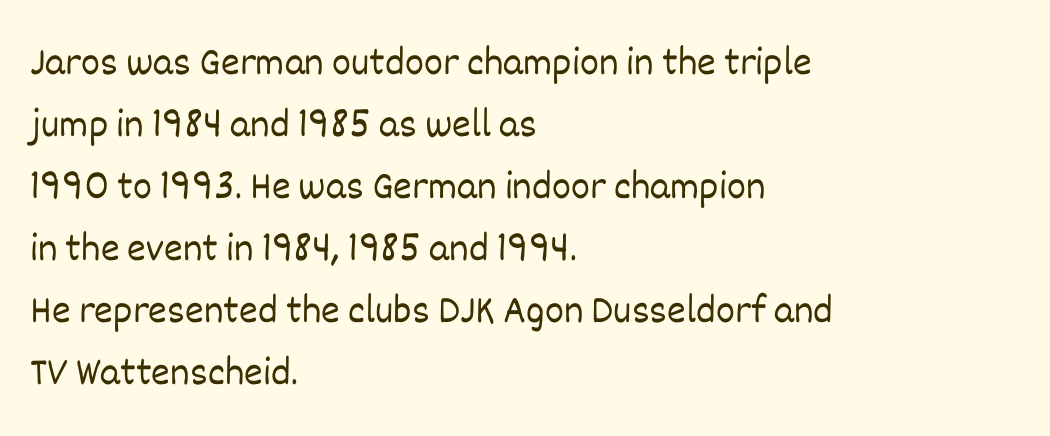
Underline: absent. Line spacing here is normal. The setting favours the left margin, as ordinary paragraphs usually do. Italic? Not at all — the glyphs are vertical.
